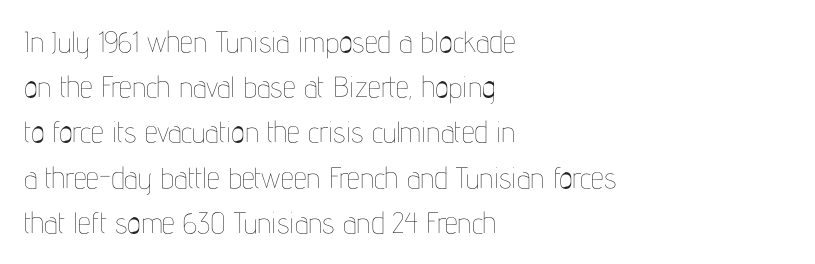
{"italic": "no", "bold": "no", "weight": "thin", "width": "condensed", "stroke_contrast": "low", "x_height": "medium", "monospaced": "no", "underline": "no", "align": "left", "line_spacing": "normal", "line_spacing_ratio": 1.56, "letter_spacing": "normal", "letter_spacing_em": 0.0, "glyph_px": 29}
